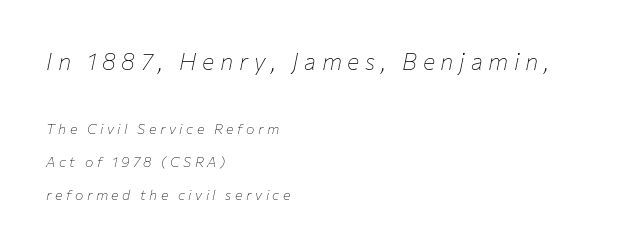
Descenders are the only things crossing below the line. Caption: upper text group enlarged, lower text group reduced. Teacher's note: observe the even left margin — that is flush-left alignment. Reading down the column, the eye jumps a long way to each next line. Compared with a typical body face, this is equally light or lighter still. Italic? Definitely — the glyphs are oblique.
